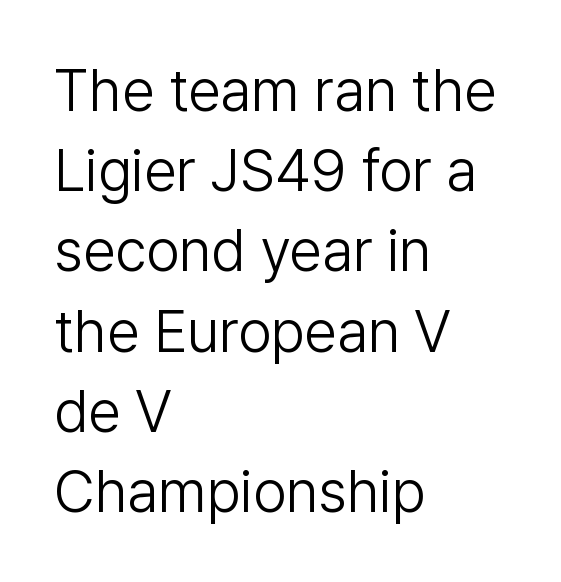
Glance below the letters and you will spot only blank space. Does the lettering tilt? It doesn't — this is upright. Visually the block forms a straight wall on the left and a jagged coastline on the right. This sample uses plain, unmodified letter spacing.
